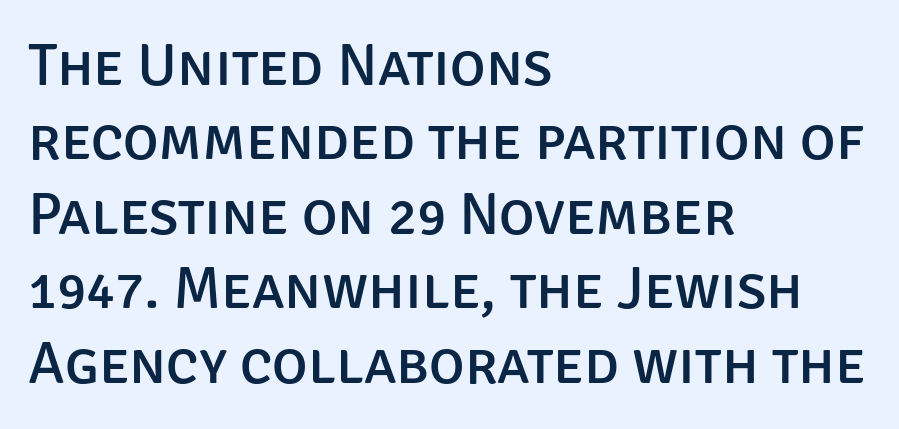
Here the glyphs are tracked normally, forming tight word shapes. This sample is left-justified, so line endings fall wherever the words run out. A typesetter would mark this as roman, not italic. Note: no serifs on the glyphs.
